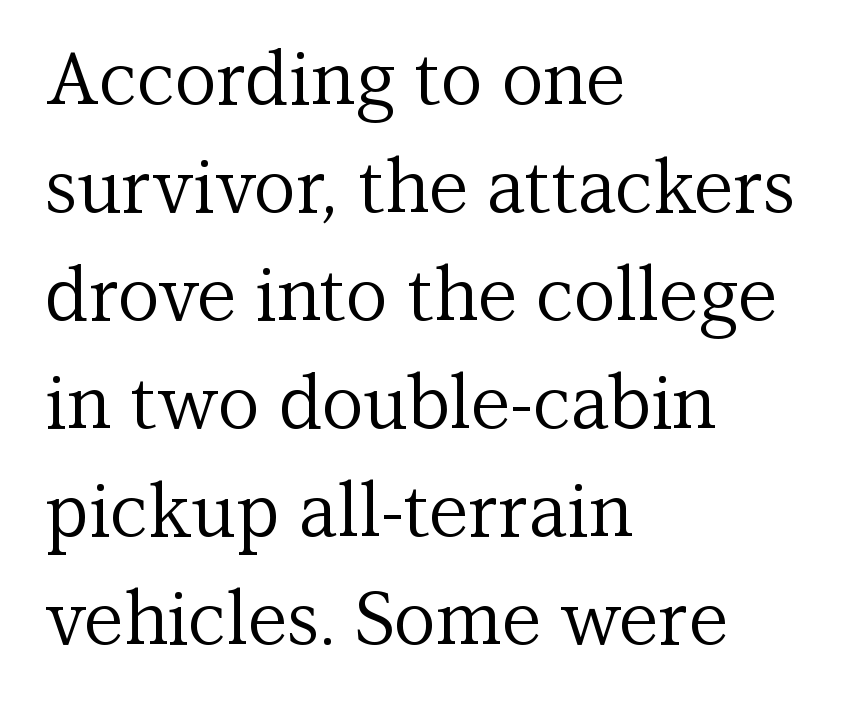
{"serif": "yes", "italic": "no", "bold": "no", "weight": "regular", "width": "normal", "stroke_contrast": "medium", "x_height": "medium", "monospaced": "no", "underline": "no", "align": "left", "line_spacing": "normal", "line_spacing_ratio": 1.48, "letter_spacing": "normal", "letter_spacing_em": 0.0, "glyph_px": 73}
